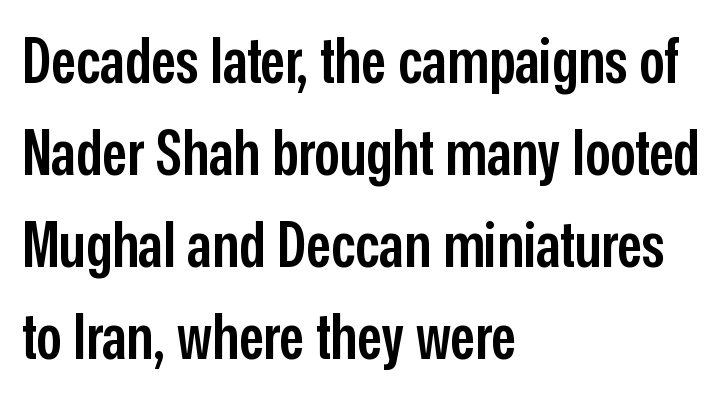
Regarding serifs, this sample does without them. A fair bit of extra ink — the face is semibold, not bold. Check the space under the baseline: it is left empty. Vertically, the passage feels balanced, rows spaced as you'd expect. Upright lettering throughout. Looks like regular typesetting: each glyph gets only the width it needs.
